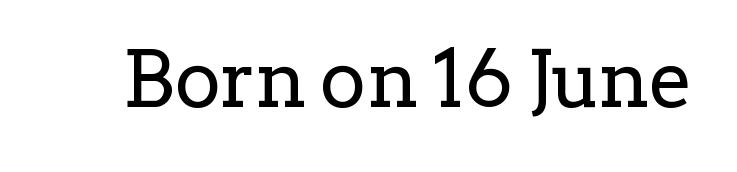
The image shows 78 px regular-weight serif type, upright; set normal letter spacing, not underlined; low stroke contrast and a medium x-height.
